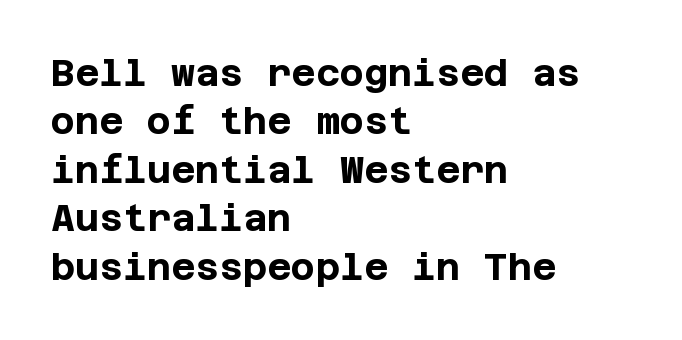
Q: Is the text bold? A: Yes.
Q: Is the text italic (slanted)? A: No, it is upright.
Q: Is the typeface a serif or a sans-serif typeface? A: Sans-serif.
Q: Is the text underlined? A: No.
Q: How is the paragraph aligned? A: Left-aligned.
Q: Is the spacing between letters normal or unusually wide? A: Normal.
Q: Is the spacing between lines tight, normal or loose? A: Normal.
Q: Width (condensed, normal, or wide)? A: Normal.
Q: Stroke contrast? A: Low.
Q: x-height? A: Large.
